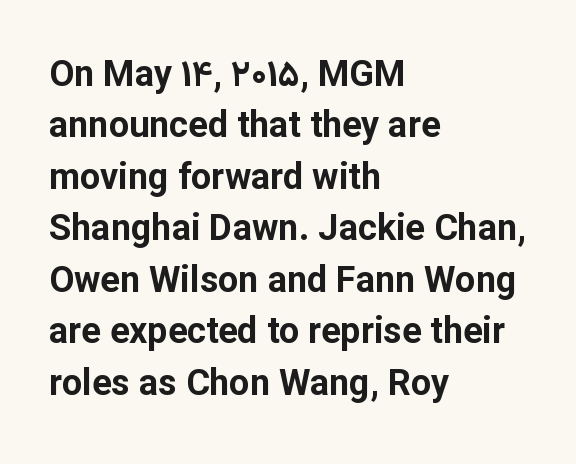
Words appear dense and cohesive because spacing is normal. This sample has the flowing, uneven cadence of proportional lettering. Underline: absent. The text was rendered using a sans face with plain stroke endings. Honestly, the row spacing looks completely unremarkable. Is there any slant? The stems are plumb.
